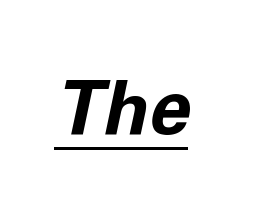
The image shows 75 px bold type, italic (leaning right); set normal letter spacing, underlined; low stroke contrast and a medium x-height.
